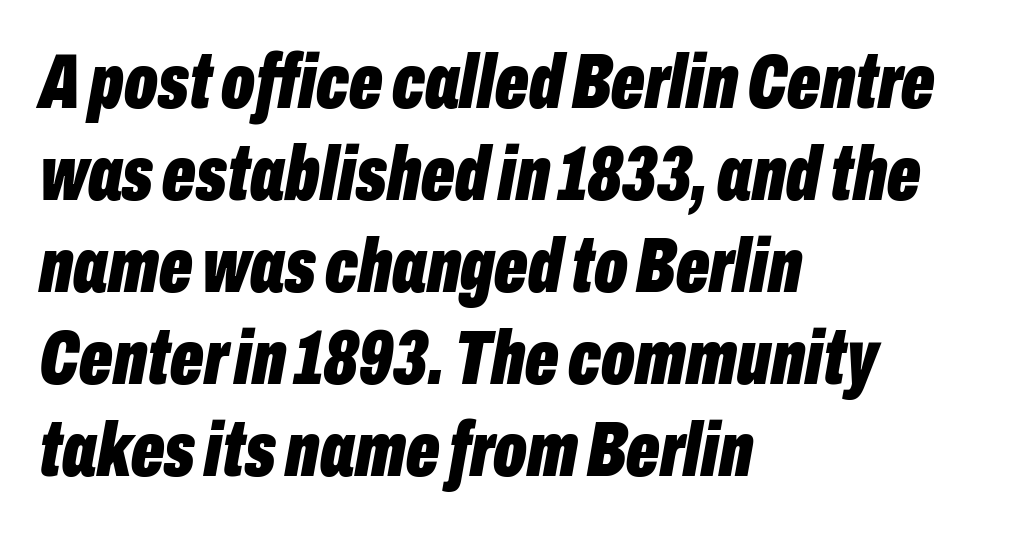
Q: Is the text bold? A: Yes.
Q: Is the text italic (slanted)? A: Yes, it leans right by about 10 degrees.
Q: Is the text underlined? A: No.
Q: How is the paragraph aligned? A: Left-aligned.
Q: Is the spacing between letters normal or unusually wide? A: Normal.
Q: Width (condensed, normal, or wide)? A: Condensed.
Q: Stroke contrast? A: Low.
Q: x-height? A: Medium.
Q: Monospaced? A: No.
